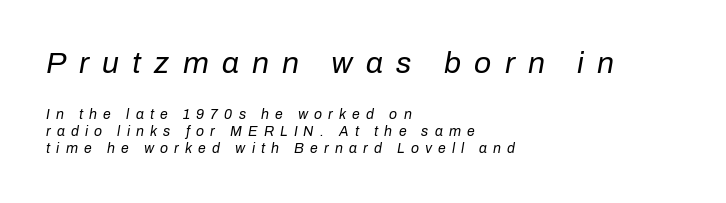
{"italic": "yes", "lean": "right", "slant_degrees": 10, "bold": "no", "weight": "regular", "width": "normal", "stroke_contrast": "low", "x_height": "medium", "monospaced": "no", "underline": "no", "align": "left", "line_spacing_ratio": 1.21, "letter_spacing": "wide", "letter_spacing_em": 0.44, "larger_block": "first", "size_ratio": 2.14, "glyph_px": 30}
